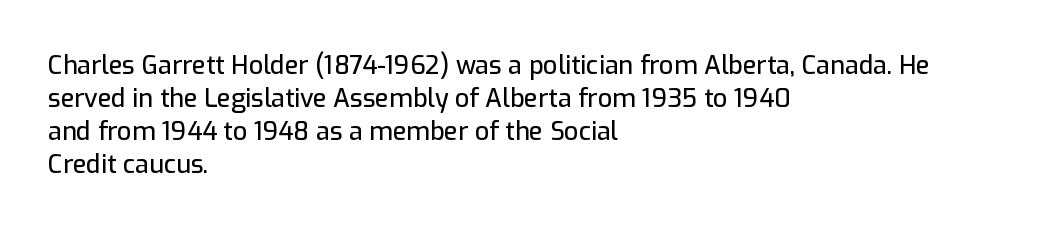
Every row of glyphs begins at an identical x-position on the left. Words appear dense and cohesive because spacing is normal. Unlike italic type, these characters show no tilt at all. Vertical spacing — default. Check under the words: just untouched page.
